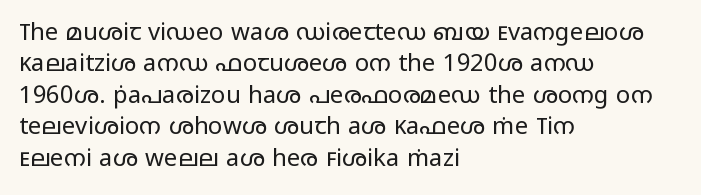
What stands out about the letter spacing? Nothing — it is the standard amount. Unmarked baselines from the first word to the last. The rendering anchors every line to the left-hand side. Regarding leading, the lines here are spaced in the standard way. Compared with a typical body face, this is equally light or lighter still. In terms of posture, this sample is upright.
